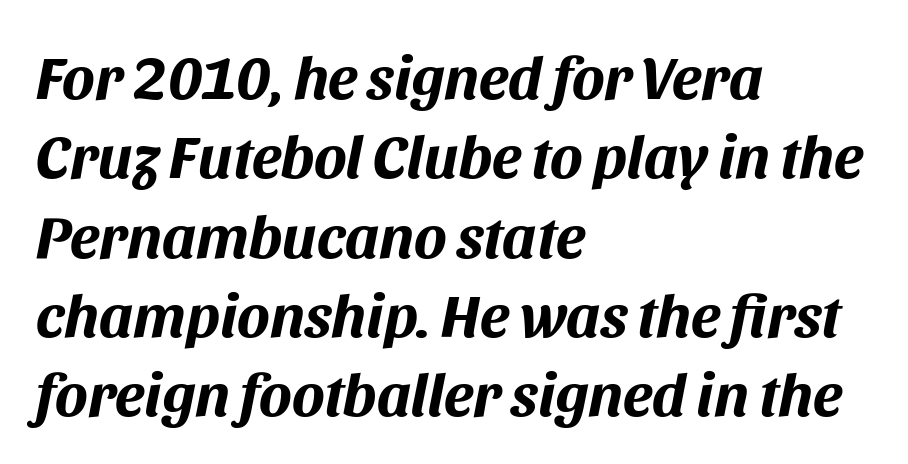
{"italic": "yes", "lean": "right", "slant_degrees": 11, "bold": "yes", "weight": "bold", "width": "normal", "stroke_contrast": "medium", "x_height": "large", "monospaced": "no", "underline": "no", "align": "left", "line_spacing": "normal", "line_spacing_ratio": 1.3, "letter_spacing": "normal", "letter_spacing_em": 0.0, "glyph_px": 61}
